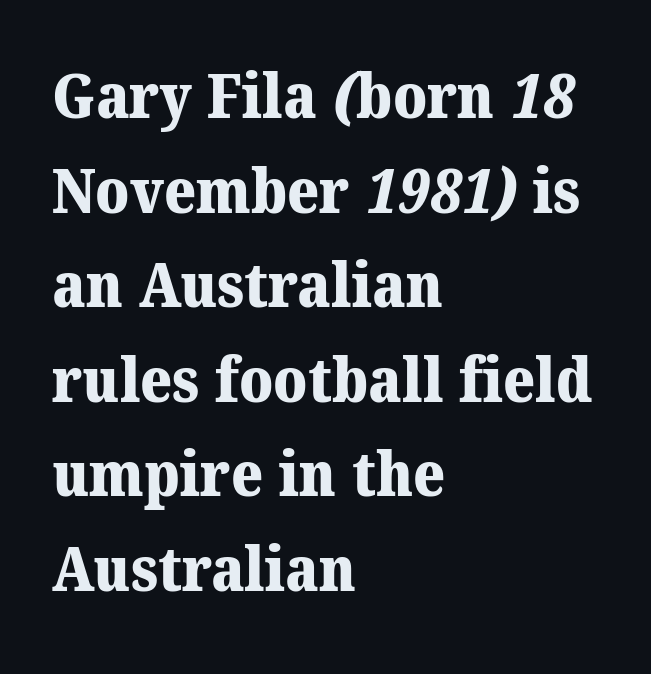
Successive baselines arrive at the customary interval. Unmarked baselines from the first word to the last. Weight check: bold — yes, fully. The type is set solid horizontally, with unmodified tracking.
